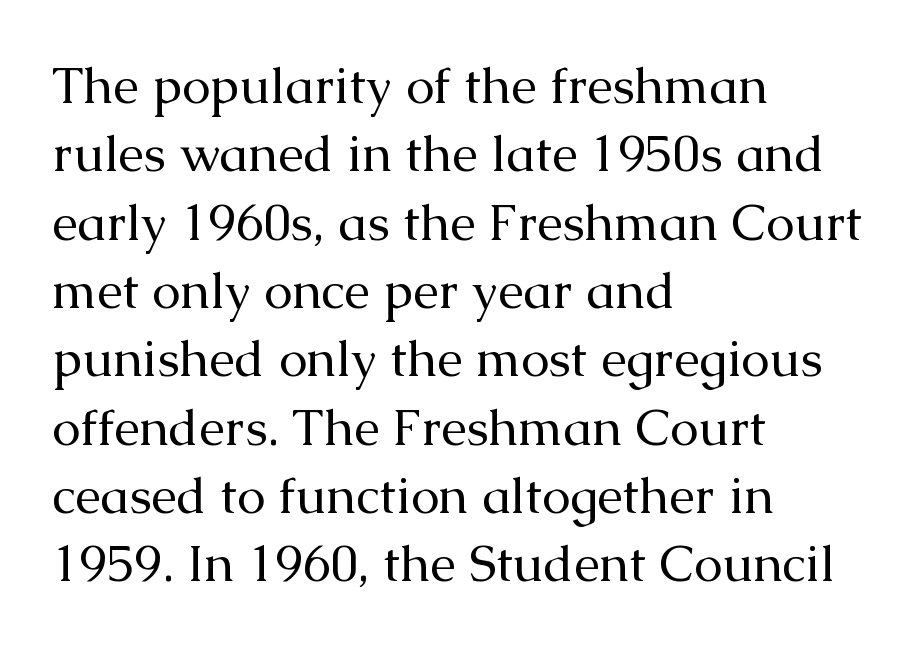
Nothing unusual about the tracking: characters are spaced as the font intends. Ink coverage per letter is moderate at most. Style check: upright. Any mark beneath the type? The region is blank. Evenly set lines give the paragraph a standard silhouette. You could not count columns in this text — the font is proportionally spaced.
